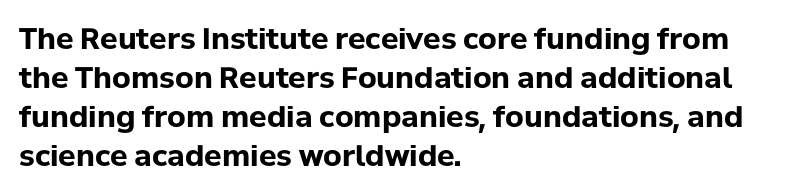
The designer left line spacing at the default. Letters rest on an invisible, unmarked baseline. The compositor pushed each line to the left boundary. The type sits square on the baseline with zero lean. No feet cap the strokes, marking this as sans-serif type.
